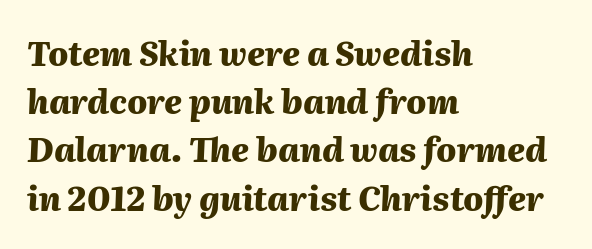
This rendering uses left alignment, leaving the right contour irregular. It's the slanting kind of type. Horizontal bands of white between lines are of average thickness. No extra tracking has been applied to these lines. Lines of text with bare space underneath. Here the designer chose a conventional face with non-uniform glyph widths.
